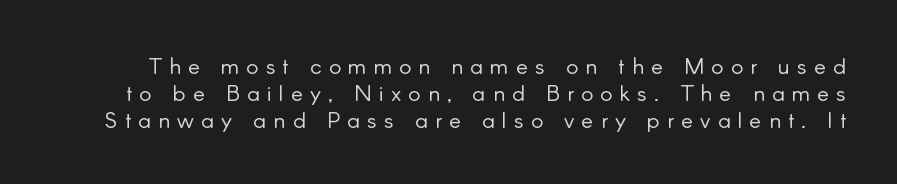
The image shows 23 px text type, upright; set line spacing 1.17x, unusually wide letter spacing (+0.31 em), not underlined.
